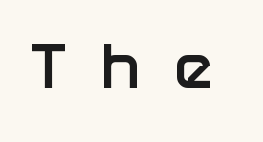
Compared with an ordinary text face, these strokes are far heavier — a full bold. The font family rendered here belongs to the sans-serif group. Each row of text sits above clean, open space. Rendered with straight, roman letterforms. Display-style spreading of the glyphs; the letterfit is very open.
